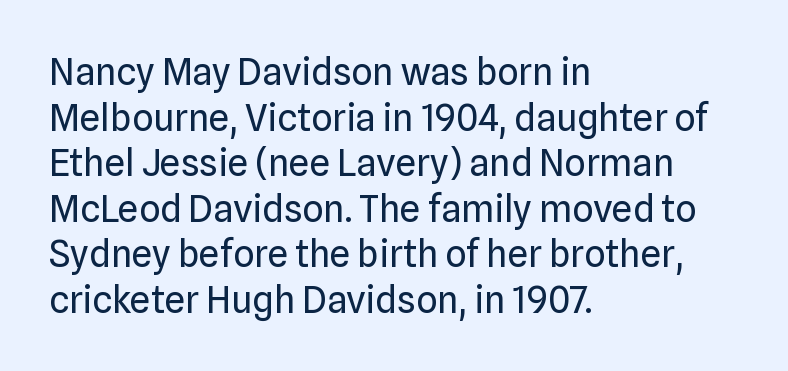
{"serif": "no", "italic": "no", "bold": "no", "weight": "regular", "width": "normal", "stroke_contrast": "low", "x_height": "medium", "monospaced": "no", "underline": "no", "align": "left", "line_spacing_ratio": 1.23, "letter_spacing": "normal", "letter_spacing_em": 0.0, "glyph_px": 37}
